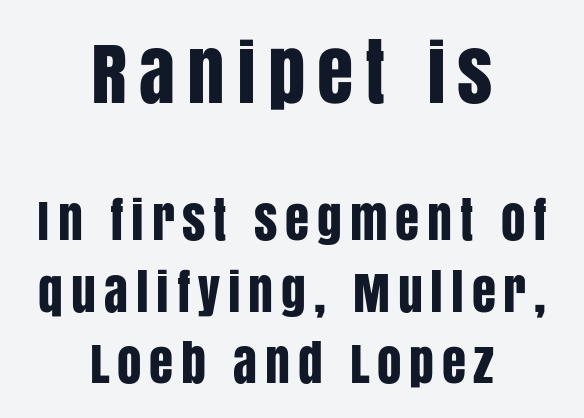
You get the large type first, then a drop to smaller type. Regarding serifs, this sample does without them. Think of a printed novel: that variable character pitch is what you see here. When letters stand straight like this, we call the style roman or upright.
